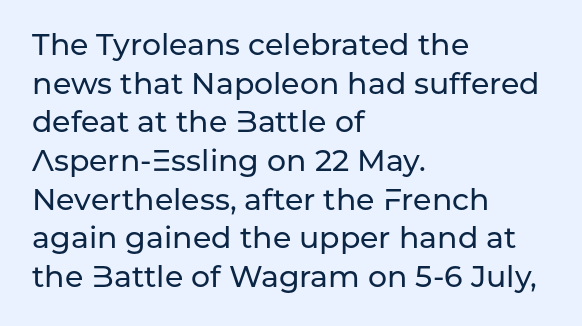
Q: Is the text italic (slanted)? A: No, it is upright.
Q: Is the typeface a serif or a sans-serif typeface? A: Sans-serif.
Q: Is the text underlined? A: No.
Q: How is the paragraph aligned? A: Left-aligned.
Q: Is the spacing between letters normal or unusually wide? A: Normal.
Q: Is the spacing between lines tight, normal or loose? A: Normal.
Q: Width (condensed, normal, or wide)? A: Normal.
Q: Stroke contrast? A: Low.
Q: x-height? A: Medium.
Q: Monospaced? A: No.
